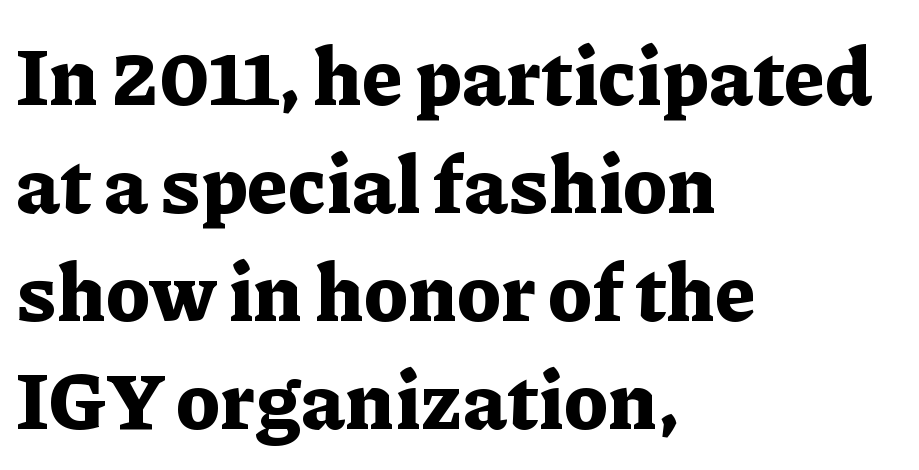
Q: Is the text bold? A: Yes.
Q: Is the text italic (slanted)? A: No, it is upright.
Q: Is the typeface a serif or a sans-serif typeface? A: Serif.
Q: Is the text underlined? A: No.
Q: How is the paragraph aligned? A: Left-aligned.
Q: Is the spacing between letters normal or unusually wide? A: Normal.
Q: Is the spacing between lines tight, normal or loose? A: Normal.
Q: Width (condensed, normal, or wide)? A: Normal.
Q: Stroke contrast? A: Low.
Q: x-height? A: Medium.
Q: Monospaced? A: No.
